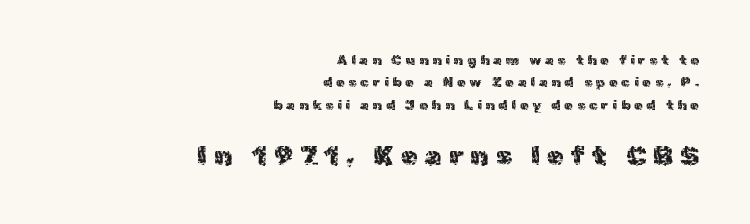
The image shows 27 px text type, upright; set right-aligned, normal line spacing (1.59x), unusually wide letter spacing (+0.27 em), not underlined; the second (bottom) block is 1.93x larger.
